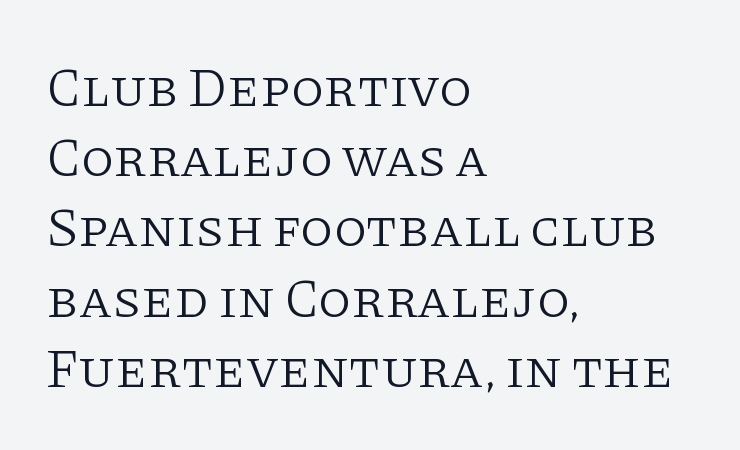
Q: Is the text bold? A: No.
Q: Is the text italic (slanted)? A: No, it is upright.
Q: Is the typeface a serif or a sans-serif typeface? A: Serif.
Q: Is the text underlined? A: No.
Q: How is the paragraph aligned? A: Left-aligned.
Q: Is the spacing between letters normal or unusually wide? A: Normal.
Q: Is the spacing between lines tight, normal or loose? A: Normal.
Q: Width (condensed, normal, or wide)? A: Normal.
Q: Stroke contrast? A: Low.
Q: x-height? A: Large.
Q: Monospaced? A: No.
